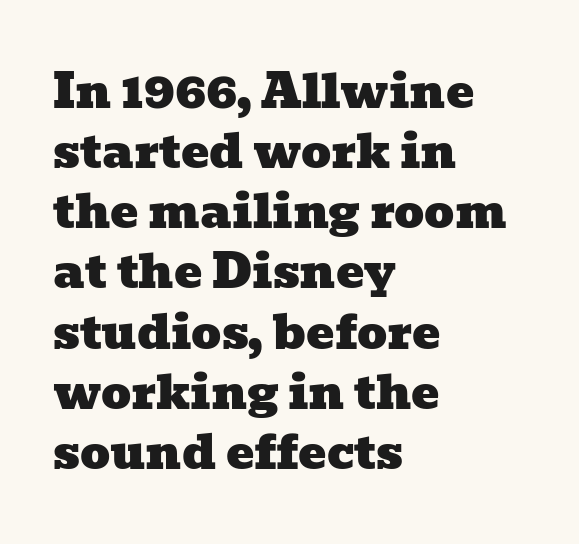
Q: Is the typeface a serif or a sans-serif typeface? A: Serif.
Q: Is the text underlined? A: No.
Q: How is the paragraph aligned? A: Left-aligned.
Q: Is the spacing between letters normal or unusually wide? A: Normal.
Q: Is the spacing between lines tight, normal or loose? A: Normal.
Q: Width (condensed, normal, or wide)? A: Wide.
Q: Stroke contrast? A: Low.
Q: x-height? A: Medium.
Q: Monospaced? A: No.
